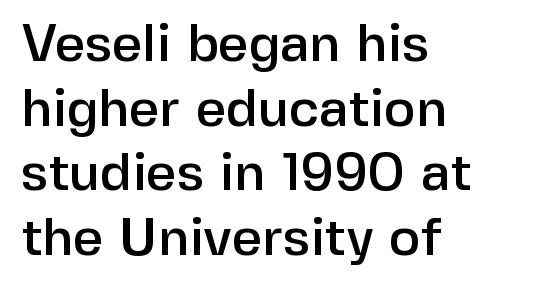
The image shows 53 px sans-serif type, upright; set left-aligned, line spacing 1.22x, normal letter spacing, not underlined; low stroke contrast and a medium x-height.
